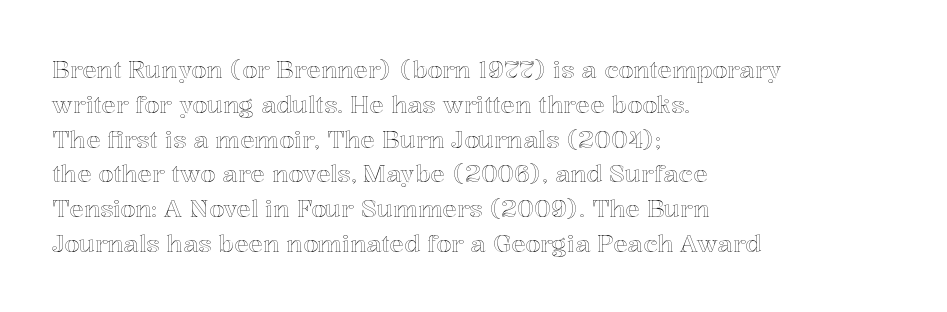
This sample keeps an unexceptional amount of space between lines. These lines keep a tight, regular rhythm from letter to letter. Every stem runs plumb, perpendicular to the baseline. Reading down the block, your eye returns to a fixed left position each line. The string is rendered with underlining switched off.
